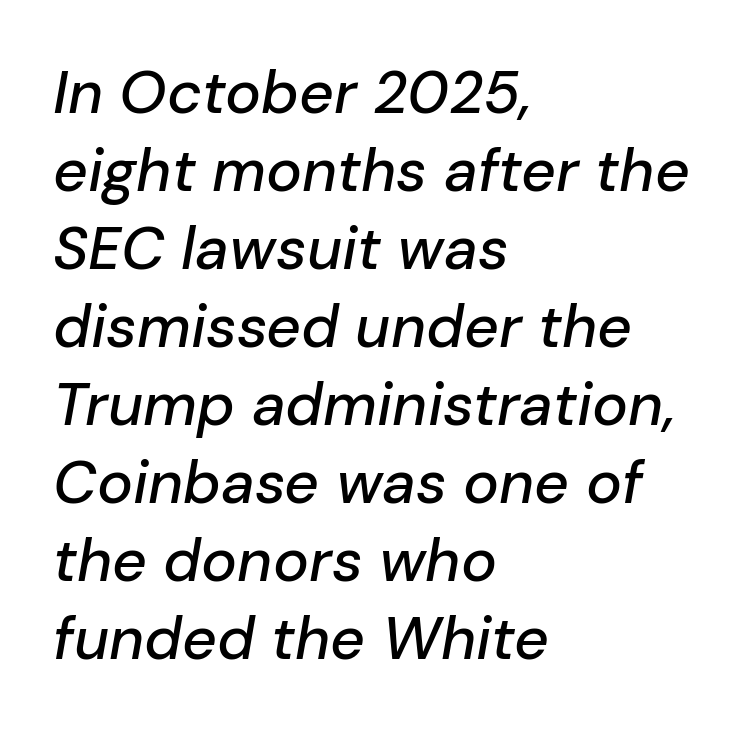
{"italic": "yes", "lean": "right", "slant_degrees": 10, "width": "normal", "stroke_contrast": "low", "x_height": "medium", "monospaced": "no", "underline": "no", "align": "left", "line_spacing": "normal", "line_spacing_ratio": 1.3, "letter_spacing": "normal", "letter_spacing_em": 0.0, "glyph_px": 60}
